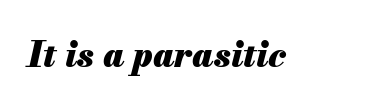
Q: Is the text bold? A: Yes.
Q: Is the text italic (slanted)? A: Yes, it leans right by about 13 degrees.
Q: Is the text underlined? A: No.
Q: Is the spacing between letters normal or unusually wide? A: Normal.
Q: Width (condensed, normal, or wide)? A: Normal.
Q: Stroke contrast? A: Medium.
Q: x-height? A: Small.
Q: Monospaced? A: No.
